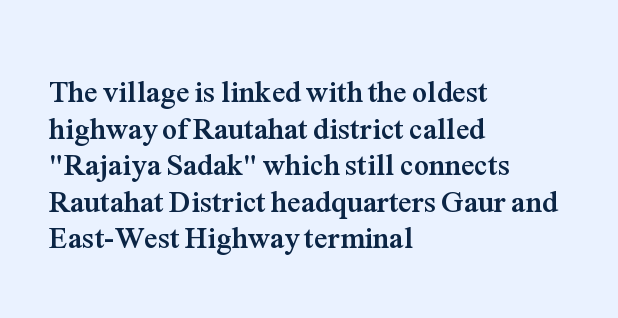
The image shows 30 px semibold serif type, upright; set left-aligned, line spacing 1.22x, normal letter spacing, not underlined; medium stroke contrast and a medium x-height.
